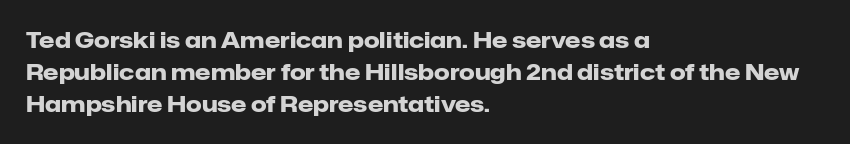
{"italic": "no", "bold": "yes", "underline": "no", "align": "left", "line_spacing": "normal", "line_spacing_ratio": 1.45, "letter_spacing": "normal", "letter_spacing_em": 0.0, "glyph_px": 22}
